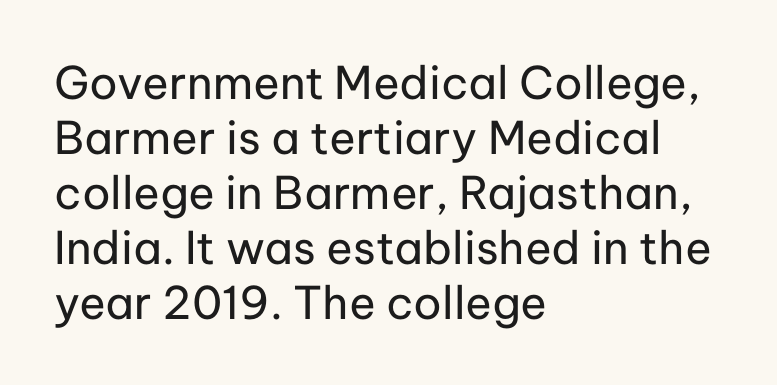
{"serif": "no", "italic": "no", "bold": "no", "weight": "regular", "width": "normal", "stroke_contrast": "low", "x_height": "medium", "monospaced": "no", "underline": "no", "align": "left", "line_spacing_ratio": 1.22, "letter_spacing": "normal", "letter_spacing_em": 0.0, "glyph_px": 45}
